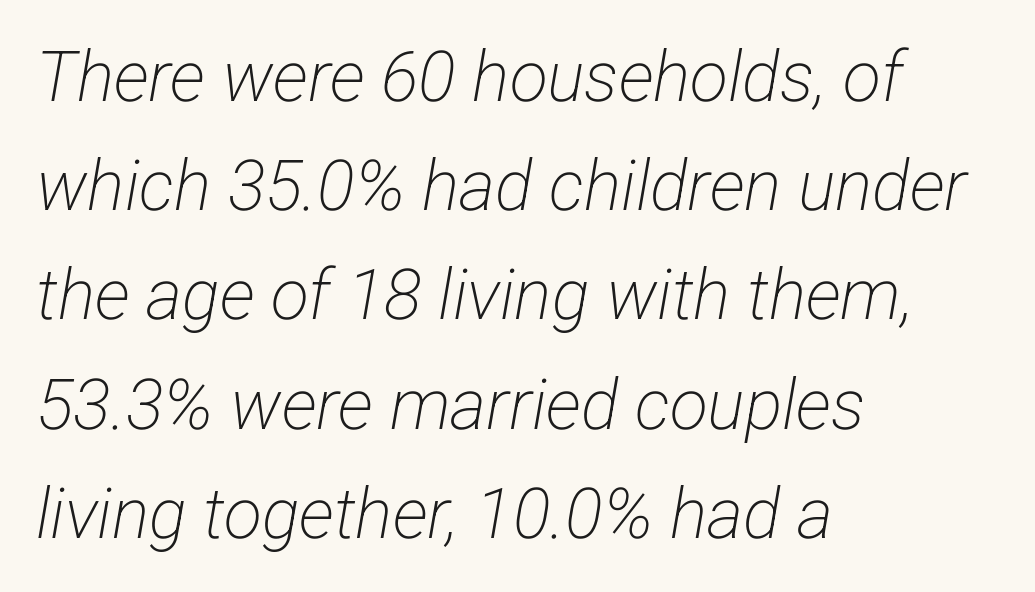
The zone under the glyphs is completely vacant. The text block is weighted toward the left margin, trailing off unevenly rightward. The characters display no serif detailing; their extremities are plain. The line-height multiplier appears to be the usual default.
